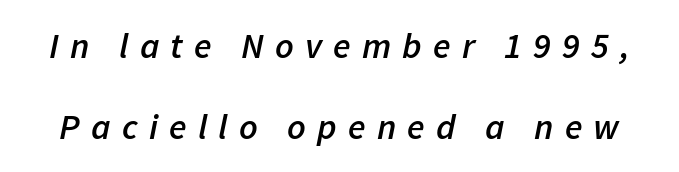
Q: Is the text bold? A: Semi-bold.
Q: Is the text italic (slanted)? A: Yes, it leans right by about 11 degrees.
Q: Is the text underlined? A: No.
Q: Is the spacing between letters normal or unusually wide? A: Unusually wide.
Q: Is the spacing between lines tight, normal or loose? A: Loose.
Q: Width (condensed, normal, or wide)? A: Normal.
Q: Stroke contrast? A: Low.
Q: x-height? A: Medium.
Q: Monospaced? A: No.
